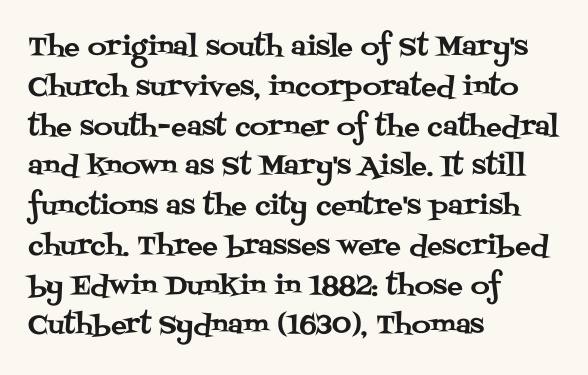
The image shows 26 px text type, upright; set left-aligned, normal line spacing (1.53x), normal letter spacing, not underlined.
